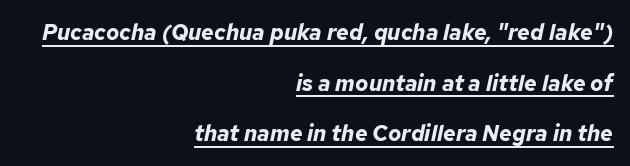
The rag falls on the left side of this text block. The type is set solid horizontally, with unmodified tracking. Vertical spacing — loose. Would a proofreader flag this as italicized? Yes. What weight is shown? A full bold with thick strokes. A typographer would call this underscored text.
